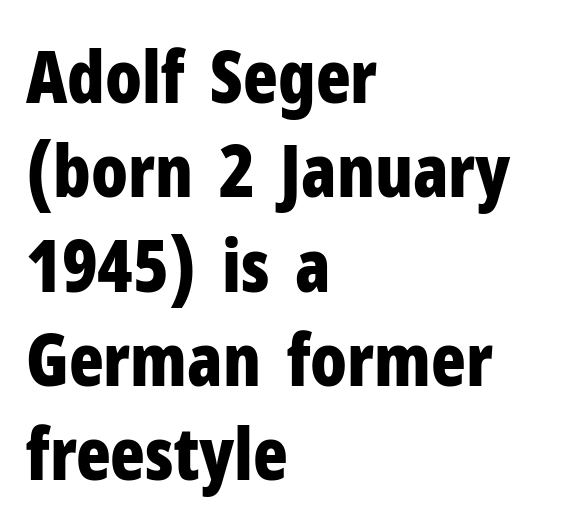
Type without underlining. Vertical spacing — default. In terms of posture, this sample is upright. A typesetter would call this proportional, since set widths differ per character. Does extra space separate the letters? No, they use regular spacing. Heavy-handed strokes throughout: this text is bold.
